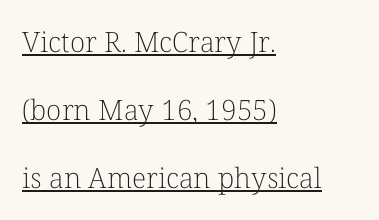
{"serif": "yes", "italic": "no", "bold": "no", "weight": "light", "width": "normal", "stroke_contrast": "low", "x_height": "medium", "monospaced": "no", "underline": "yes", "align": "left", "line_spacing": "loose", "line_spacing_ratio": 2.43, "letter_spacing": "normal", "letter_spacing_em": 0.0, "glyph_px": 28}
